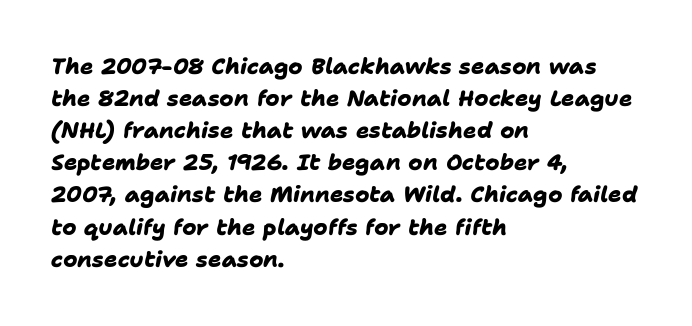
{"bold": "yes", "underline": "no", "align": "left", "line_spacing": "normal", "line_spacing_ratio": 1.46, "letter_spacing": "normal", "letter_spacing_em": 0.0, "glyph_px": 22}
